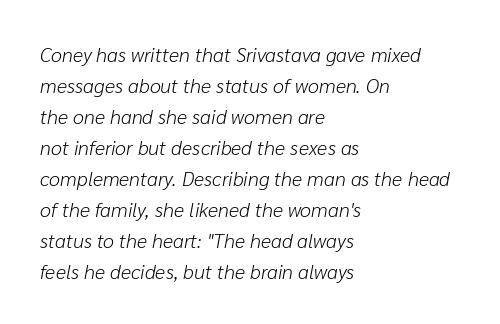
Each row of text sits above clean, open space. This block has exactly the height ordinary leading produces. Students, note that the glyphs here touch the page at normal intervals. Vertical stems look standard width or narrower in stroke. Emphasis-style slanted type is in use. Short and long lines alike share a common starting point at left.
